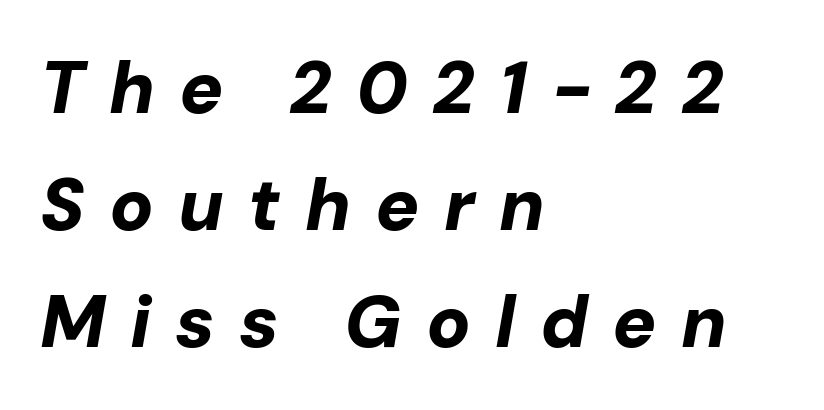
{"italic": "yes", "lean": "right", "slant_degrees": 10, "bold": "yes", "weight": "bold", "width": "normal", "stroke_contrast": "low", "x_height": "medium", "monospaced": "no", "underline": "no", "align": "left", "line_spacing": "normal", "line_spacing_ratio": 1.6, "letter_spacing": "wide", "letter_spacing_em": 0.33, "glyph_px": 73}
